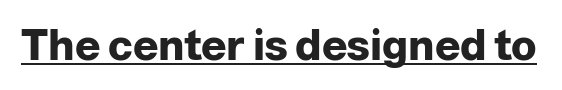
{"serif": "no", "italic": "no", "bold": "yes", "weight": "heavy", "width": "normal", "stroke_contrast": "low", "x_height": "medium", "monospaced": "no", "underline": "yes", "letter_spacing": "normal", "letter_spacing_em": 0.0, "glyph_px": 42}
